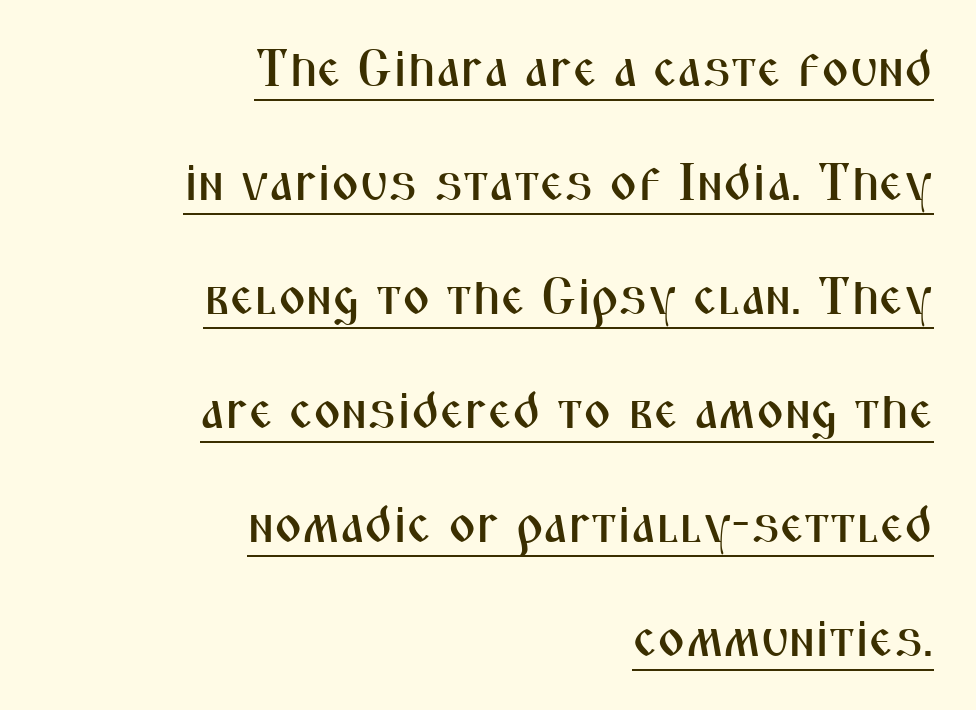
The letters stand upright; this is a roman face. Looks like regular typesetting: each glyph gets only the width it needs. The sample's only ornament is a line tracing under the words. Stroke terminals: plain, sans-serif. The block of text is sparse from top to bottom, with ample space between rows.
